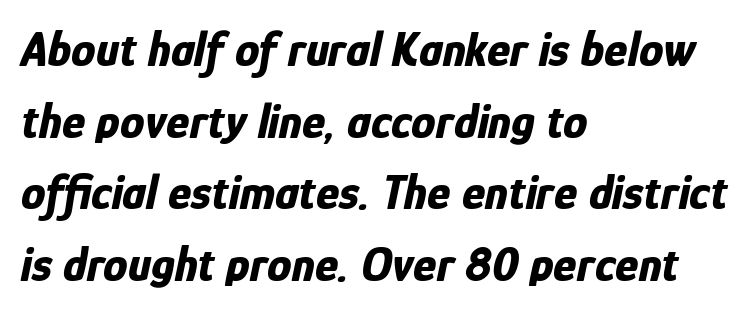
Slanted lettering throughout. Is the block centered? No — it sits flush against the left margin. The line-height multiplier appears to be the usual default. Strong, thick strokes mark this as bold type. Character widths vary here, with narrow letters taking less room than wide ones. Lines of text with bare space underneath.
